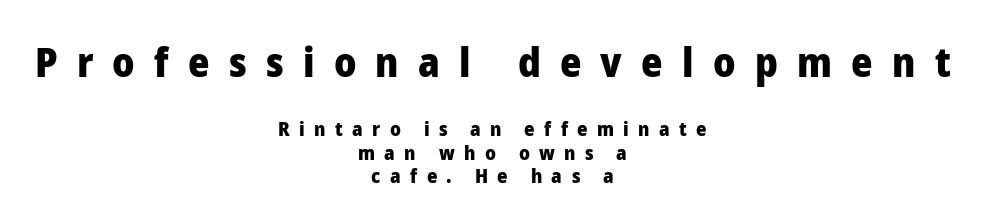
{"serif": "no", "italic": "no", "bold": "yes", "weight": "heavy", "width": "normal", "stroke_contrast": "low", "x_height": "medium", "monospaced": "no", "underline": "no", "align": "center", "line_spacing_ratio": 1.18, "letter_spacing": "wide", "letter_spacing_em": 0.47, "larger_block": "first", "size_ratio": 2.05, "glyph_px": 41}
